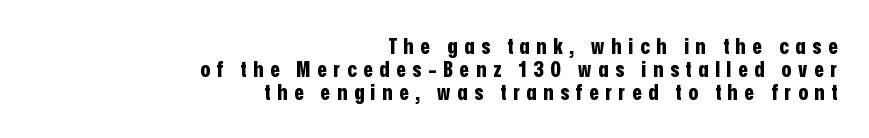
{"italic": "no", "bold": "yes", "underline": "no", "align": "right", "line_spacing": "tight", "line_spacing_ratio": 1.04, "letter_spacing": "wide", "letter_spacing_em": 0.31, "glyph_px": 22}
